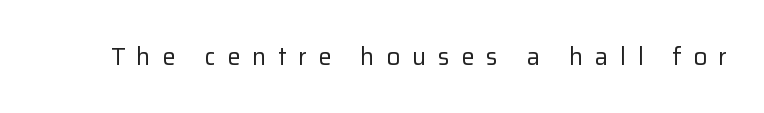
Q: Is the text bold? A: No.
Q: Is the text italic (slanted)? A: No, it is upright.
Q: Is the text underlined? A: No.
Q: Is the spacing between letters normal or unusually wide? A: Unusually wide.
